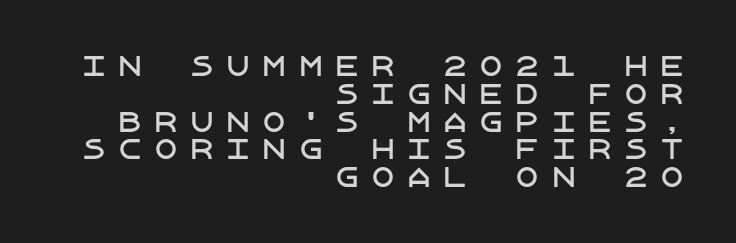
{"italic": "no", "underline": "no", "align": "right", "line_spacing": "tight", "line_spacing_ratio": 1.07, "letter_spacing": "wide", "letter_spacing_em": 0.39, "glyph_px": 26}
